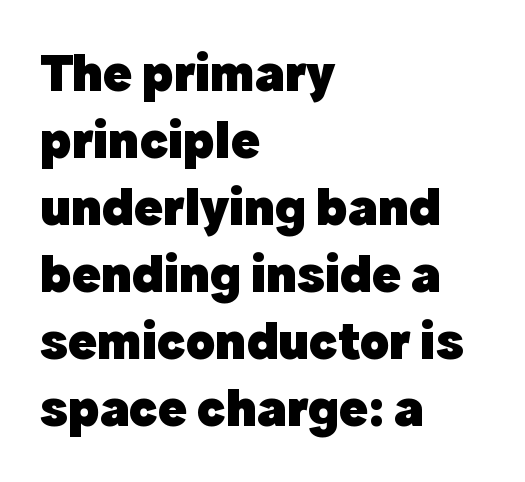
Its strokes are broad and dark, the hallmark of bold type. Does the lettering tilt? It doesn't — this is upright. The rag falls on the right side of this text block. You could not count columns in this text — the font is proportionally spaced. No word sits above an underline. This sample uses a sans-serif face.
